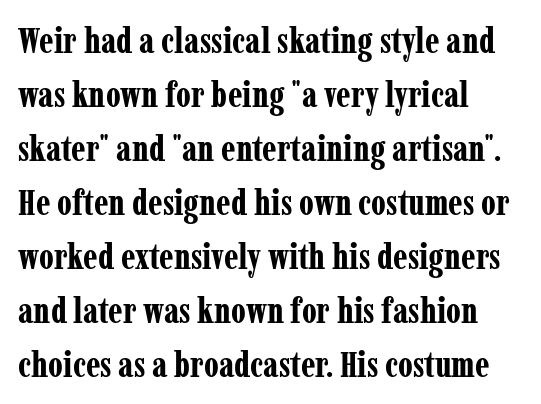
{"serif": "yes", "italic": "no", "bold": "yes", "weight": "bold", "width": "condensed", "stroke_contrast": "low", "x_height": "medium", "monospaced": "no", "underline": "no", "align": "left", "line_spacing": "normal", "line_spacing_ratio": 1.5, "letter_spacing": "normal", "letter_spacing_em": 0.0, "glyph_px": 36}
